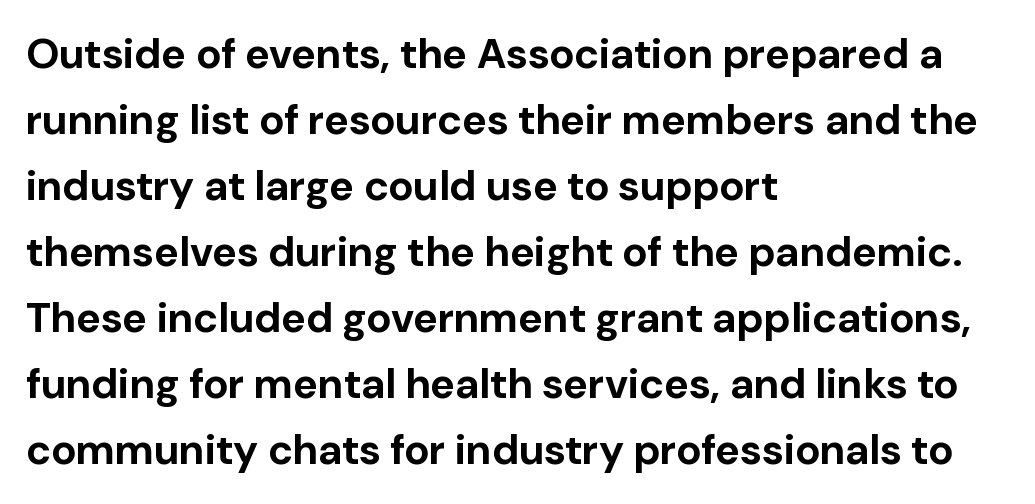
Q: Is the text bold? A: Yes.
Q: Is the text italic (slanted)? A: No, it is upright.
Q: Is the typeface a serif or a sans-serif typeface? A: Sans-serif.
Q: Is the text underlined? A: No.
Q: How is the paragraph aligned? A: Left-aligned.
Q: Is the spacing between letters normal or unusually wide? A: Normal.
Q: Is the spacing between lines tight, normal or loose? A: Normal.
Q: Width (condensed, normal, or wide)? A: Normal.
Q: Stroke contrast? A: Low.
Q: x-height? A: Medium.
Q: Monospaced? A: No.
